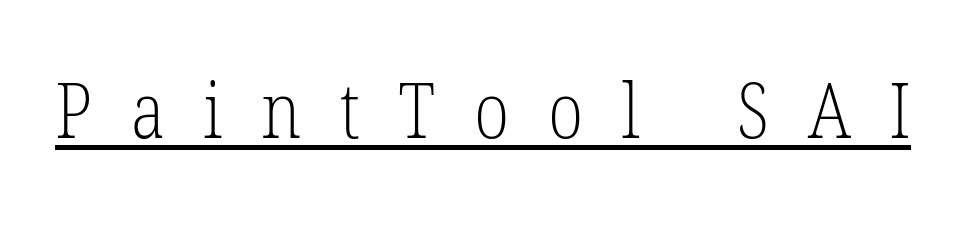
Q: Is the text bold? A: No.
Q: Is the typeface a serif or a sans-serif typeface? A: Serif.
Q: Is the text underlined? A: Yes.
Q: Is the spacing between letters normal or unusually wide? A: Unusually wide.
Q: Width (condensed, normal, or wide)? A: Condensed.
Q: Stroke contrast? A: Low.
Q: x-height? A: Medium.
Q: Monospaced? A: No.
